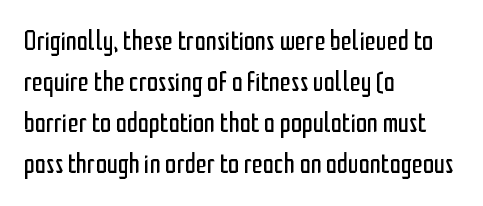
Q: Is the text bold? A: No.
Q: Is the text italic (slanted)? A: No, it is upright.
Q: Is the typeface a serif or a sans-serif typeface? A: Sans-serif.
Q: Is the text underlined? A: No.
Q: How is the paragraph aligned? A: Left-aligned.
Q: Is the spacing between letters normal or unusually wide? A: Normal.
Q: Is the spacing between lines tight, normal or loose? A: Normal.
Q: Width (condensed, normal, or wide)? A: Condensed.
Q: Stroke contrast? A: Low.
Q: x-height? A: Medium.
Q: Monospaced? A: No.
